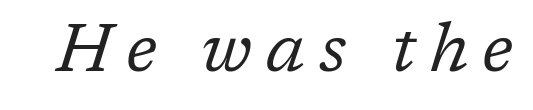
{"serif": "yes", "italic": "yes", "lean": "right", "slant_degrees": 17, "bold": "no", "weight": "regular", "width": "normal", "stroke_contrast": "low", "x_height": "medium", "monospaced": "no", "underline": "no", "letter_spacing": "wide", "letter_spacing_em": 0.2, "glyph_px": 69}
